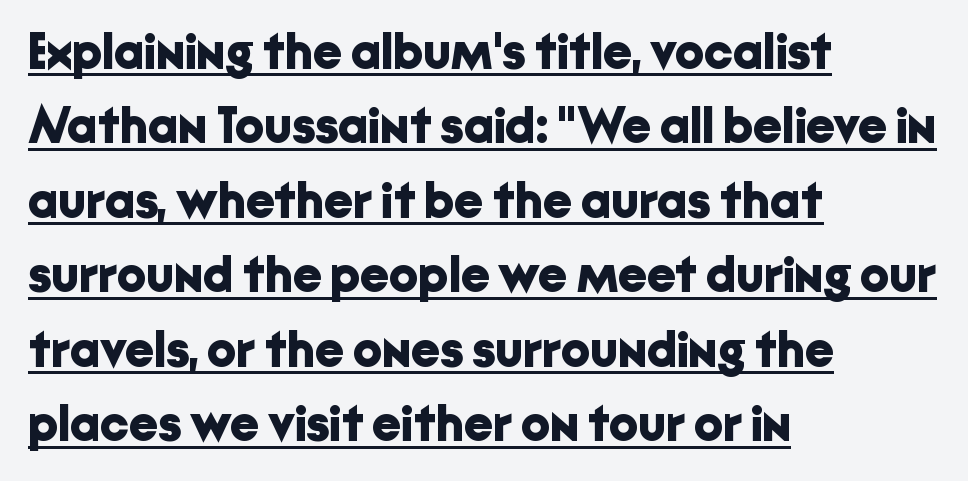
Q: Is the text bold? A: Yes.
Q: Is the text italic (slanted)? A: No, it is upright.
Q: Is the typeface a serif or a sans-serif typeface? A: Sans-serif.
Q: Is the text underlined? A: Yes.
Q: How is the paragraph aligned? A: Left-aligned.
Q: Is the spacing between letters normal or unusually wide? A: Normal.
Q: Is the spacing between lines tight, normal or loose? A: Normal.
Q: Width (condensed, normal, or wide)? A: Normal.
Q: Stroke contrast? A: Low.
Q: x-height? A: Medium.
Q: Monospaced? A: No.
